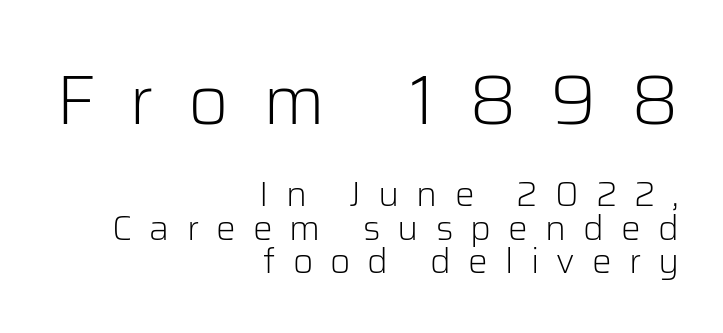
Think of a printed novel: that variable character pitch is what you see here. Font category for this specimen: sans-serif. Rule under the text: the space is simply empty. Nope, not italic — everything's standing straight. Every row of glyphs terminates at an identical x-position on the right. Bold? No — there's no thickening of the strokes.
